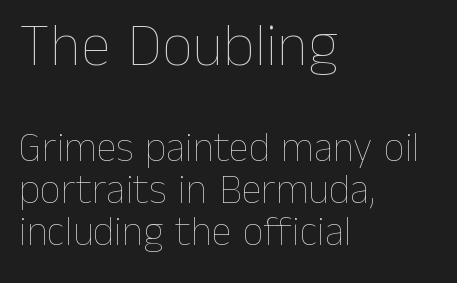
{"italic": "no", "bold": "no", "weight": "thin", "width": "normal", "stroke_contrast": "low", "x_height": "medium", "monospaced": "no", "underline": "no", "align": "left", "line_spacing": "tight", "line_spacing_ratio": 1.02, "letter_spacing": "normal", "letter_spacing_em": 0.0, "larger_block": "first", "size_ratio": 1.49, "glyph_px": 61}
